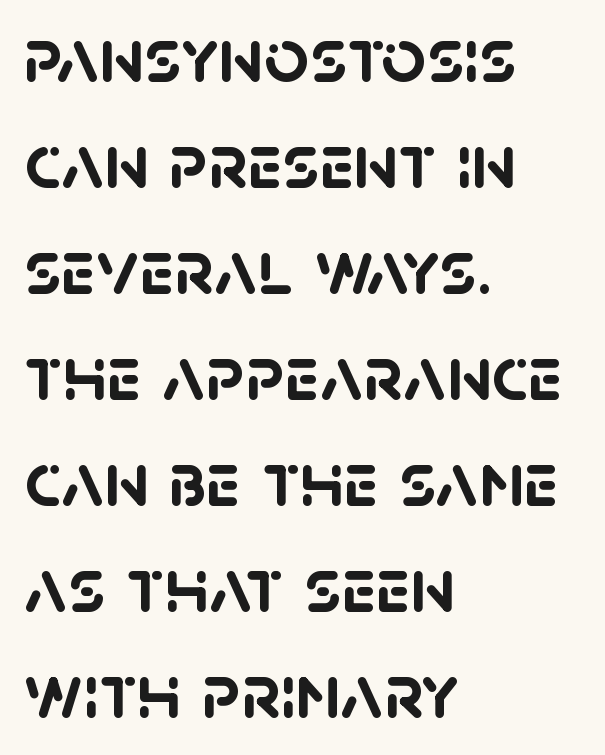
Q: Is the text bold? A: Yes.
Q: Is the typeface a serif or a sans-serif typeface? A: Sans-serif.
Q: Is the text underlined? A: No.
Q: How is the paragraph aligned? A: Left-aligned.
Q: Is the spacing between letters normal or unusually wide? A: Normal.
Q: Is the spacing between lines tight, normal or loose? A: Normal.
Q: Width (condensed, normal, or wide)? A: Normal.
Q: Stroke contrast? A: Low.
Q: x-height? A: Large.
Q: Monospaced? A: No.
